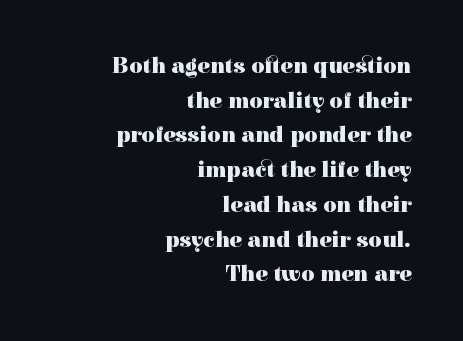
The image shows 23 px bold type, upright; set right-aligned, normal line spacing (1.51x), normal letter spacing, not underlined.
